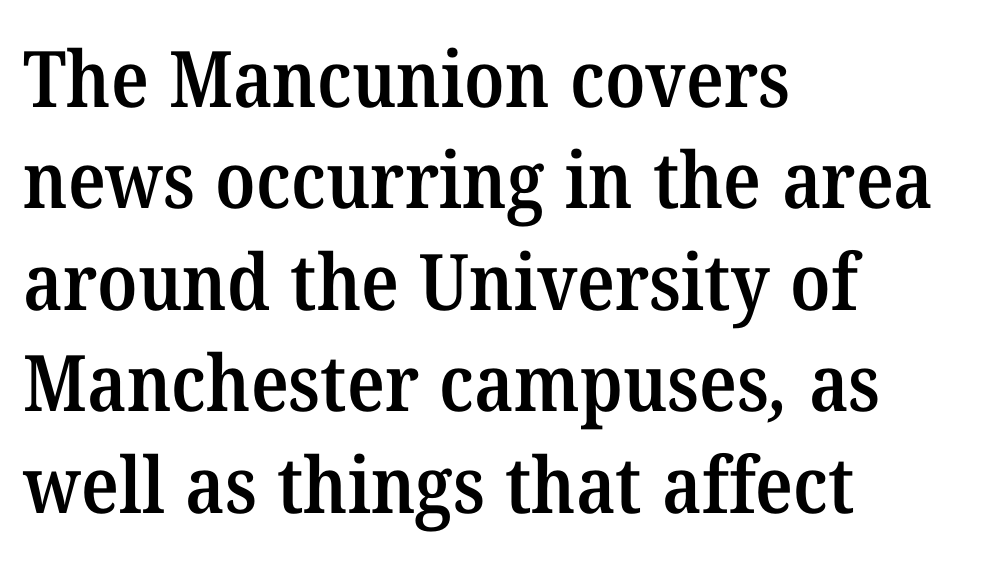
This rendering uses left alignment, leaving the right contour irregular. Firm but not heavy-handed strokes: this text is semibold. Looks like regular typesetting: each glyph gets only the width it needs. Leading: standard. Bare-footed words on every line.
